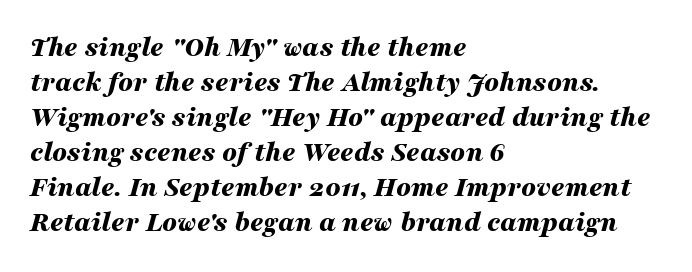
Q: Is the text bold? A: Yes.
Q: Is the text italic (slanted)? A: Yes, it leans right by about 16 degrees.
Q: Is the text underlined? A: No.
Q: How is the paragraph aligned? A: Left-aligned.
Q: Is the spacing between letters normal or unusually wide? A: Normal.
Q: Width (condensed, normal, or wide)? A: Wide.
Q: Stroke contrast? A: Medium.
Q: x-height? A: Medium.
Q: Monospaced? A: No.
